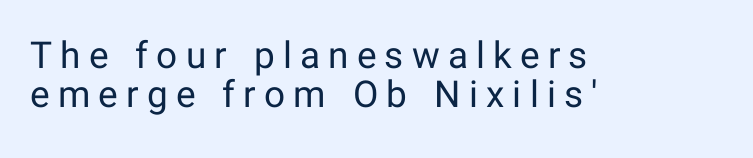
Q: Is the text bold? A: No.
Q: Is the text italic (slanted)? A: No, it is upright.
Q: Is the typeface a serif or a sans-serif typeface? A: Sans-serif.
Q: Is the text underlined? A: No.
Q: How is the paragraph aligned? A: Left-aligned.
Q: Is the spacing between letters normal or unusually wide? A: Unusually wide.
Q: Is the spacing between lines tight, normal or loose? A: Tight.
Q: Width (condensed, normal, or wide)? A: Normal.
Q: Stroke contrast? A: Low.
Q: x-height? A: Medium.
Q: Monospaced? A: No.
